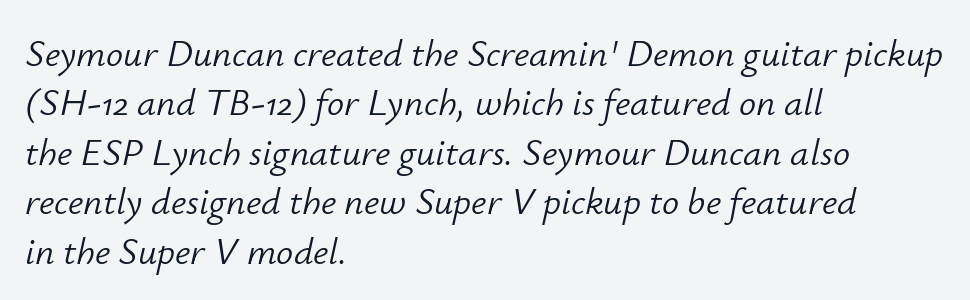
{"italic": "yes", "lean": "right", "slant_degrees": 12, "bold": "no", "weight": "light", "width": "normal", "stroke_contrast": "low", "x_height": "small", "monospaced": "no", "underline": "no", "align": "left", "line_spacing": "normal", "line_spacing_ratio": 1.3, "letter_spacing": "normal", "letter_spacing_em": 0.0, "glyph_px": 38}
